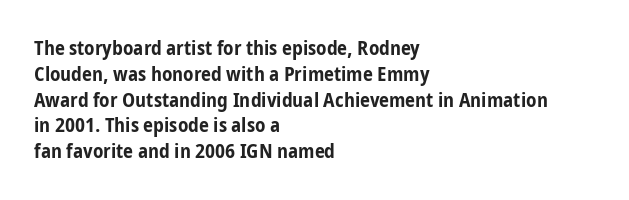
A typesetter would call this zero additional tracking. A classic flush-left, rag-right setting is used for this passage. The letters stand upright; this is a roman face. The glyphs are unaccompanied by any horizontal stroke below them. Line spacing here is normal.
